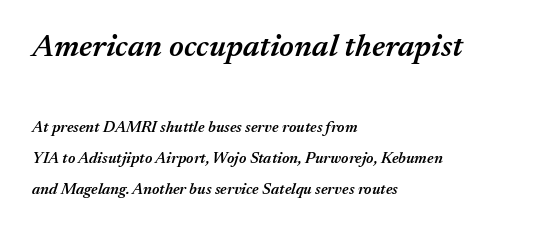
Compared with an ordinary text face, these strokes are moderately heavier — a semibold. The passage shown has conventional tracking throughout. Type without underlining. The passage shown begins with its larger block and ends with its smaller one. Characters are canted at an angle relative to the baseline's perpendicular. The typesetter chose a ragged-right arrangement here.
